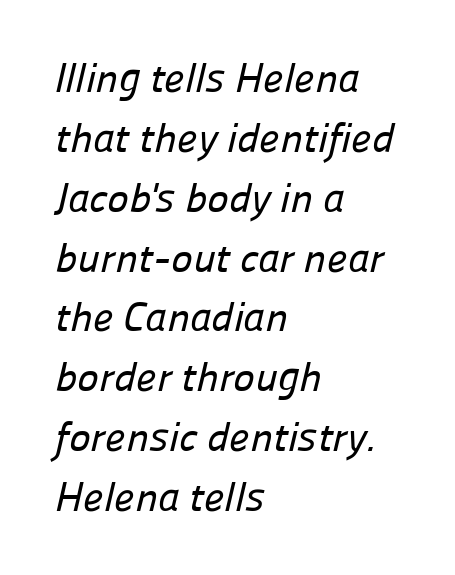
This sample has the flowing, uneven cadence of proportional lettering. This rendering features lettering with no underline. You could call the tracking neutral — neither tight nor loose. This rendering uses left alignment, leaving the right contour irregular. The text was rendered using a sans face with plain stroke endings.
